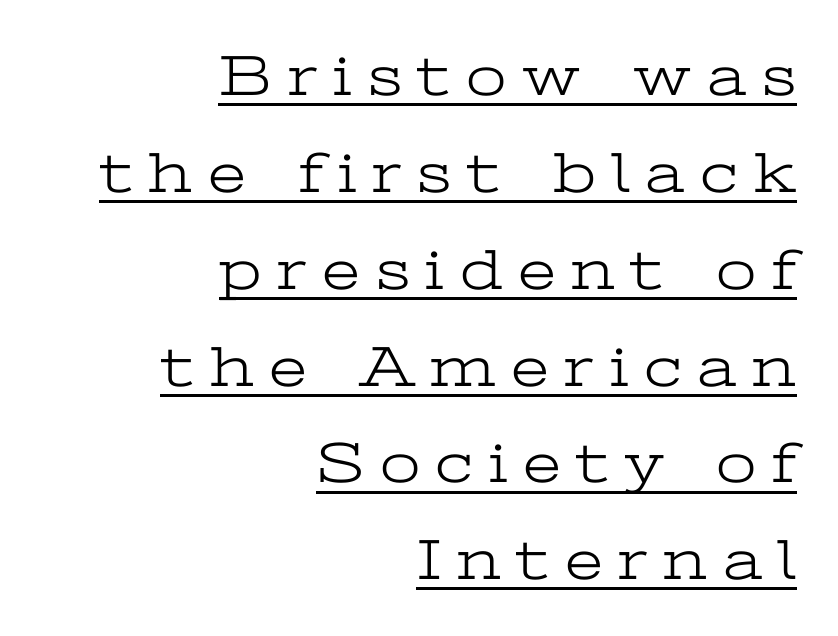
Alignment: flush right. Type style note: has serifs. Here the glyphs are tracked loosely, breaking word shapes into spaced letters. The face used here appears with an underline applied. Baseline-to-baseline distance is the conventional proportion of letter height. The rendering uses natural spacing where letterforms have individual widths.
